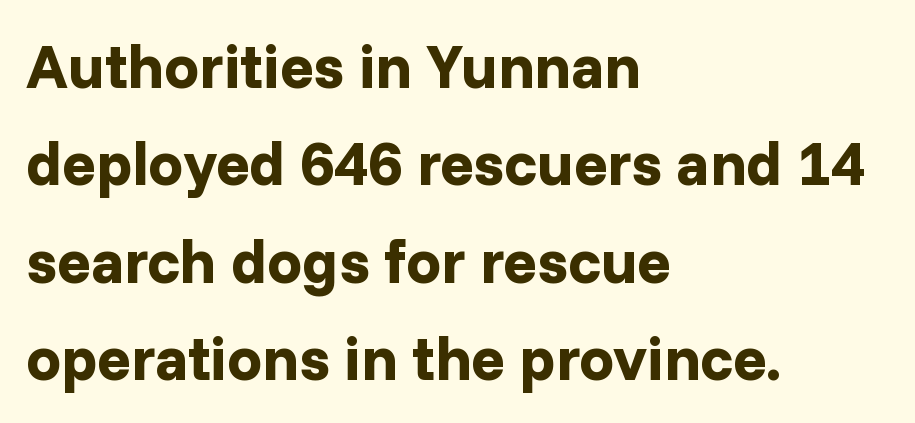
The image shows 62 px bold sans-serif type, upright; set left-aligned, normal line spacing (1.57x), normal letter spacing, not underlined; low stroke contrast and a medium x-height.
